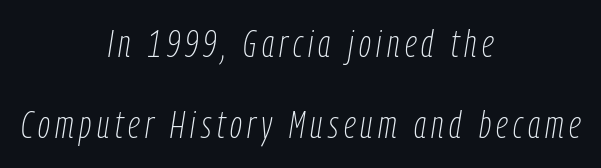
Q: Is the text bold? A: No.
Q: Is the text italic (slanted)? A: Yes, it leans right by about 9 degrees.
Q: Is the text underlined? A: No.
Q: How is the paragraph aligned? A: Centered.
Q: Is the spacing between lines tight, normal or loose? A: Loose.
Q: Width (condensed, normal, or wide)? A: Condensed.
Q: Stroke contrast? A: Low.
Q: x-height? A: Medium.
Q: Monospaced? A: No.
